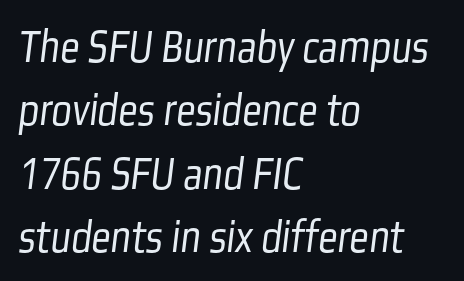
The image shows 48 px light, condensed sans-serif type; set left-aligned, normal line spacing (1.32x), normal letter spacing, not underlined; low stroke contrast and a medium x-height.
